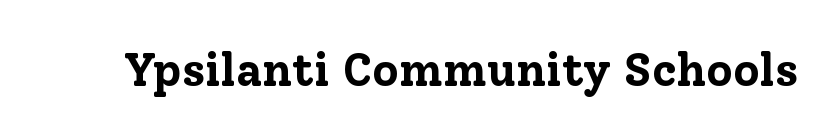
Q: Is the text bold? A: Yes.
Q: Is the text italic (slanted)? A: No, it is upright.
Q: Is the typeface a serif or a sans-serif typeface? A: Serif.
Q: Is the text underlined? A: No.
Q: Is the spacing between letters normal or unusually wide? A: Normal.
Q: Width (condensed, normal, or wide)? A: Normal.
Q: Stroke contrast? A: Low.
Q: x-height? A: Medium.
Q: Monospaced? A: No.
